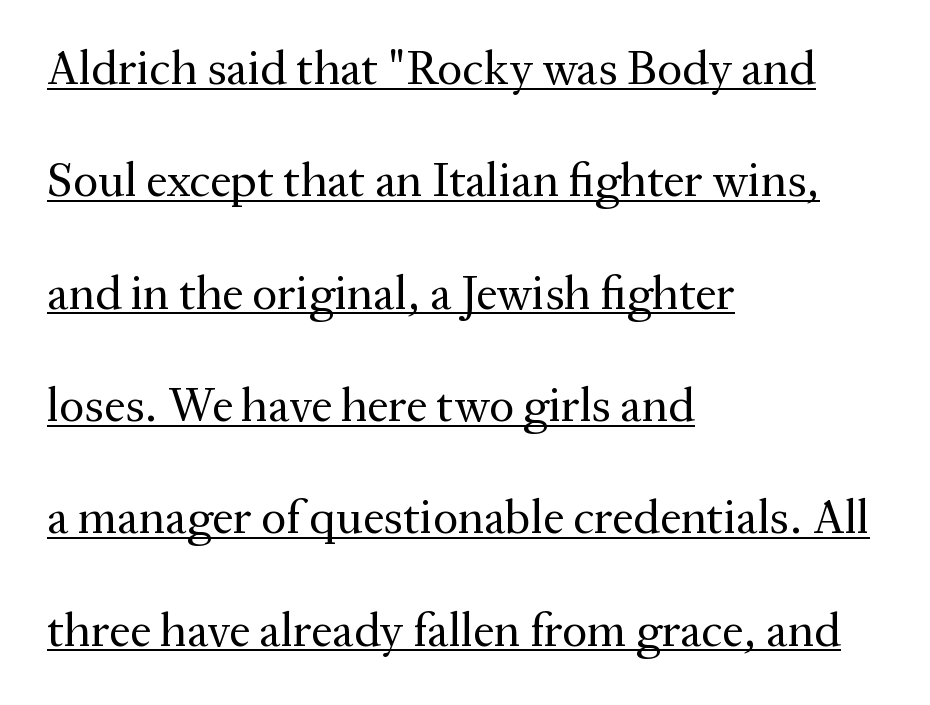
Note the varied advance widths — an 'i' is clearly narrower than an 'm'. Leftover space on each line is placed entirely after the last word. Reading down the column, the eye jumps a long way to each next line. A typographer would call this underscored text.
